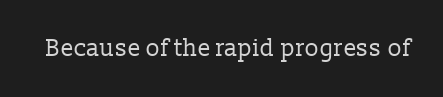
Q: Is the text bold? A: No.
Q: Is the text italic (slanted)? A: No, it is upright.
Q: Is the text underlined? A: No.
Q: Is the spacing between letters normal or unusually wide? A: Normal.
